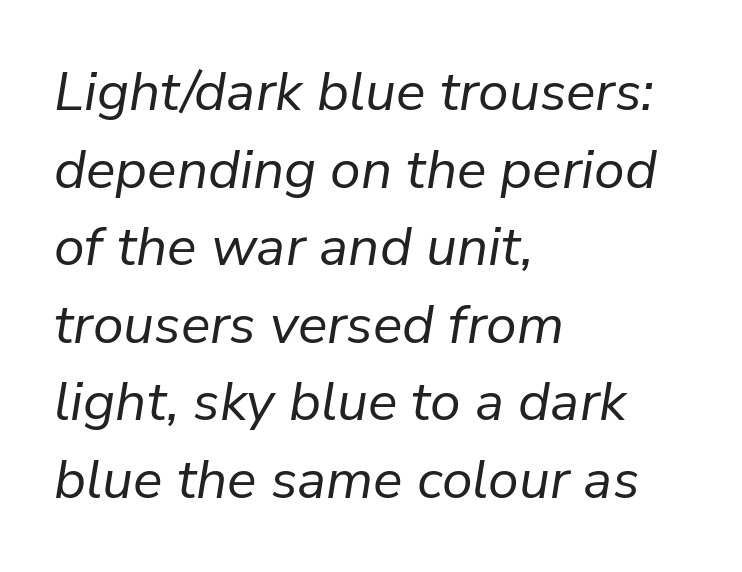
Q: Is the text bold? A: No.
Q: Is the text italic (slanted)? A: Yes, it leans right by about 9 degrees.
Q: Is the text underlined? A: No.
Q: How is the paragraph aligned? A: Left-aligned.
Q: Is the spacing between letters normal or unusually wide? A: Normal.
Q: Is the spacing between lines tight, normal or loose? A: Normal.
Q: Width (condensed, normal, or wide)? A: Normal.
Q: Stroke contrast? A: Low.
Q: x-height? A: Medium.
Q: Monospaced? A: No.
